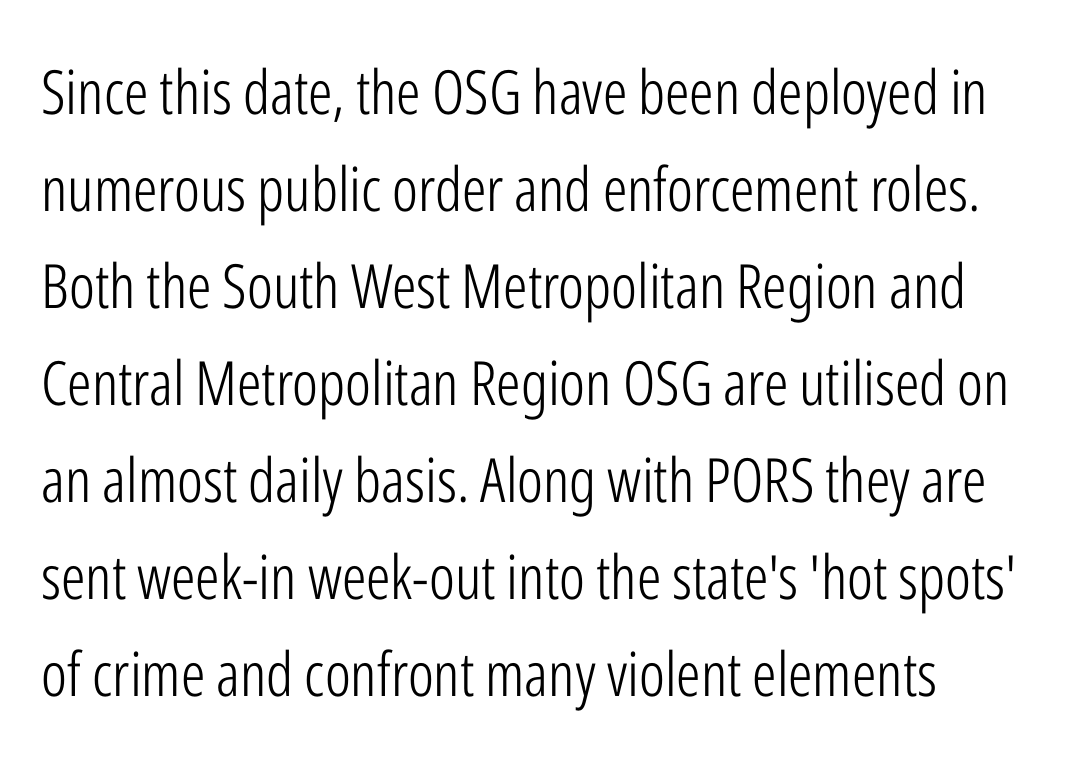
Vertical strokes here are truly vertical. Letters rest on an invisible, unmarked baseline. Note the varied advance widths — an 'i' is clearly narrower than an 'm'. What stands out about the letter spacing? Nothing — it is the standard amount. Ink coverage per letter is moderate at most. Compared with typical paragraphs, the rows here are spaced about the same.
